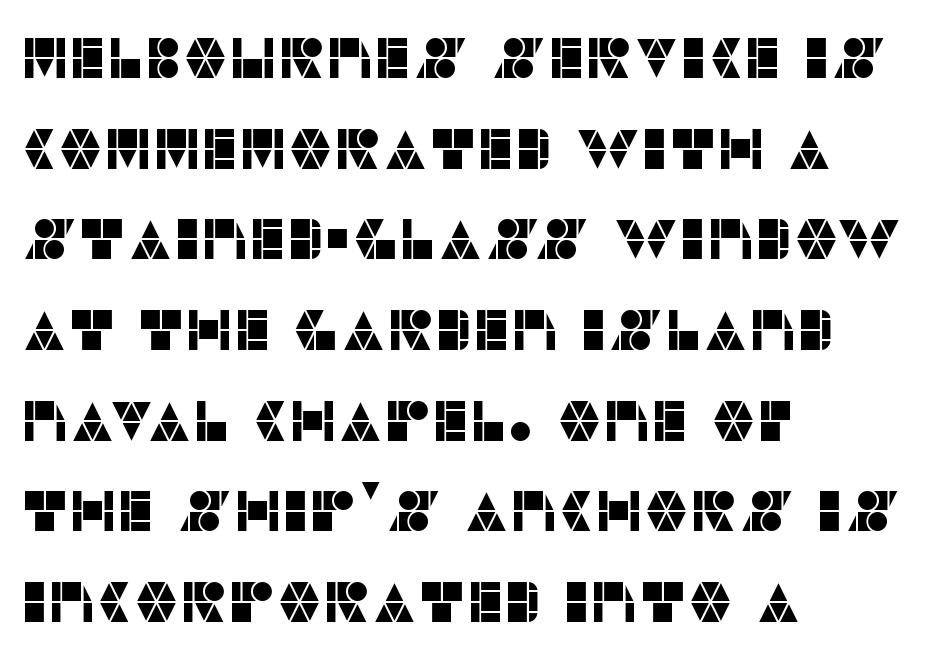
Q: Is the text italic (slanted)? A: No, it is upright.
Q: Is the typeface a serif or a sans-serif typeface? A: Sans-serif.
Q: Is the text underlined? A: No.
Q: How is the paragraph aligned? A: Left-aligned.
Q: Is the spacing between letters normal or unusually wide? A: Normal.
Q: Is the spacing between lines tight, normal or loose? A: Normal.
Q: Width (condensed, normal, or wide)? A: Normal.
Q: Stroke contrast? A: Low.
Q: x-height? A: Large.
Q: Monospaced? A: No.
